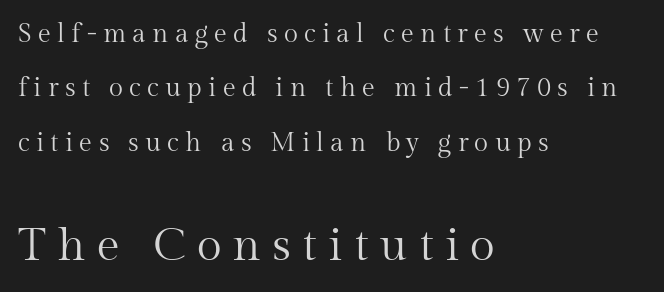
Vertical stems look standard width or narrower in stroke. The gaps between neighbouring characters are conspicuously large. The rendering uses natural spacing where letterforms have individual widths. Size contrast runs from small at the top to large at the bottom.
